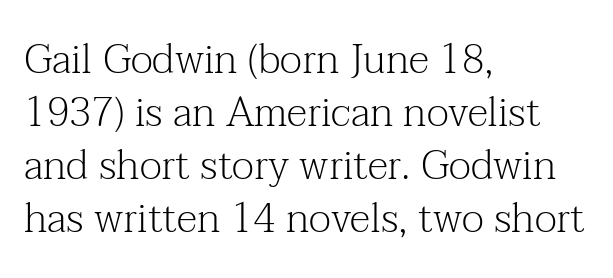
The paragraph shown leans on its left margin. Summary of vertical rhythm: regular, with standard interline spacing. The letters sit at their default tracking, neither squeezed nor spread. The letters stand straight up with perfectly vertical stems. Stroke thickness stays within the range of a standard reading face or lighter. Does the type have serifs? Yes, each stem ends in a small foot.
